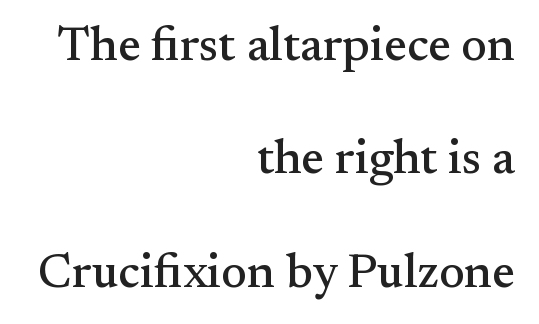
Q: Is the text italic (slanted)? A: No, it is upright.
Q: Is the typeface a serif or a sans-serif typeface? A: Serif.
Q: Is the text underlined? A: No.
Q: How is the paragraph aligned? A: Right-aligned.
Q: Is the spacing between letters normal or unusually wide? A: Normal.
Q: Is the spacing between lines tight, normal or loose? A: Loose.
Q: Width (condensed, normal, or wide)? A: Normal.
Q: Stroke contrast? A: Medium.
Q: x-height? A: Small.
Q: Monospaced? A: No.
